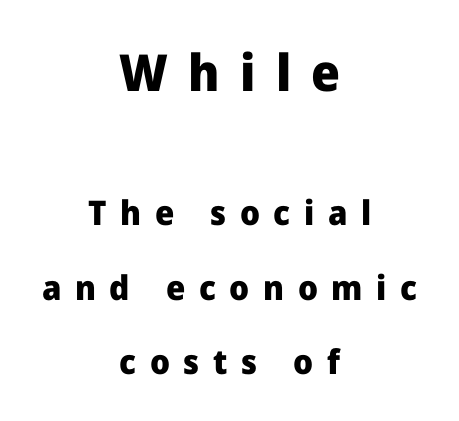
The image shows 51 px heavy sans-serif type, upright; set centered, loose line spacing (2.19x), unusually wide letter spacing (+0.4 em), not underlined; the first (top) block is 1.5x larger; low stroke contrast and a medium x-height.
